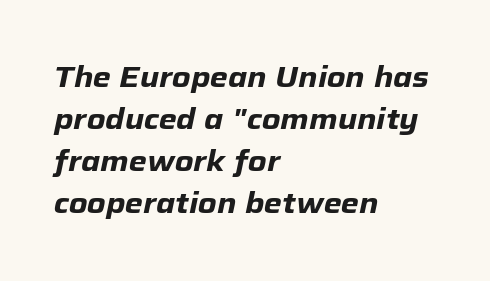
Q: Is the text bold? A: Yes.
Q: Is the text italic (slanted)? A: Yes, it leans right by about 12 degrees.
Q: Is the text underlined? A: No.
Q: How is the paragraph aligned? A: Left-aligned.
Q: Is the spacing between letters normal or unusually wide? A: Normal.
Q: Is the spacing between lines tight, normal or loose? A: Normal.
Q: Width (condensed, normal, or wide)? A: Normal.
Q: Stroke contrast? A: Low.
Q: x-height? A: Medium.
Q: Monospaced? A: No.
